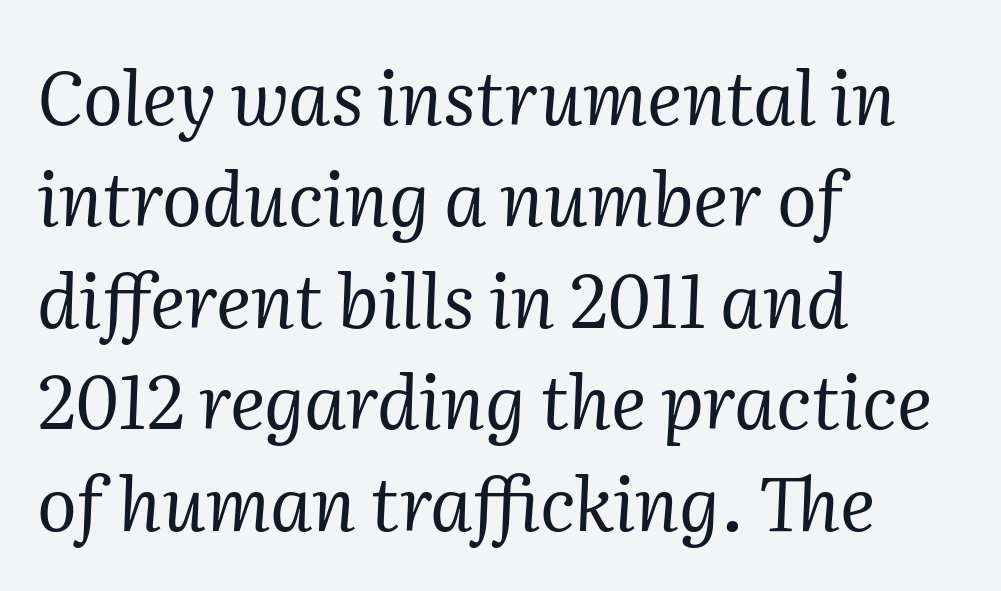
Q: Is the text bold? A: No.
Q: Is the text italic (slanted)? A: Yes, it leans right by about 2 degrees.
Q: Is the typeface a serif or a sans-serif typeface? A: Serif.
Q: Is the text underlined? A: No.
Q: How is the paragraph aligned? A: Left-aligned.
Q: Is the spacing between letters normal or unusually wide? A: Normal.
Q: Is the spacing between lines tight, normal or loose? A: Normal.
Q: Width (condensed, normal, or wide)? A: Normal.
Q: Stroke contrast? A: Medium.
Q: x-height? A: Medium.
Q: Monospaced? A: No.
